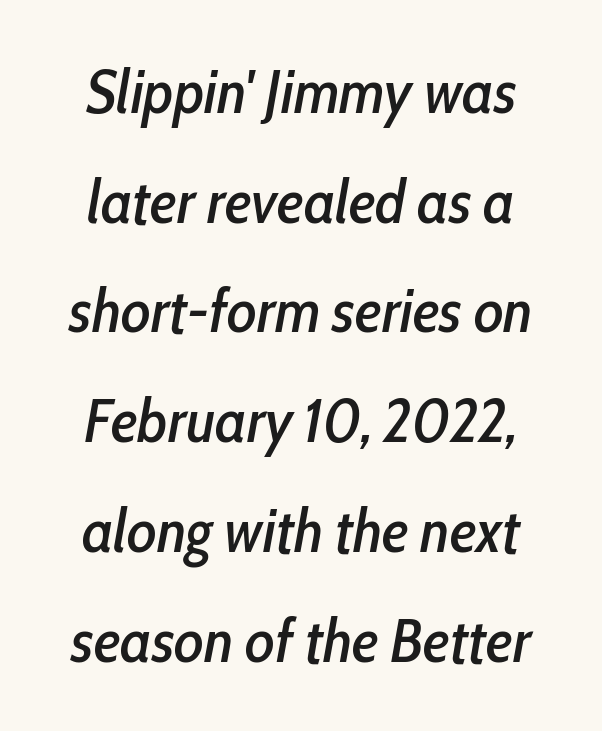
Think of a printed novel: that variable character pitch is what you see here. Each word holds together tightly as a unit, with standard inter-letter gaps. Decoration check: the copy has no underline. The specimen reads as italic at a glance.
